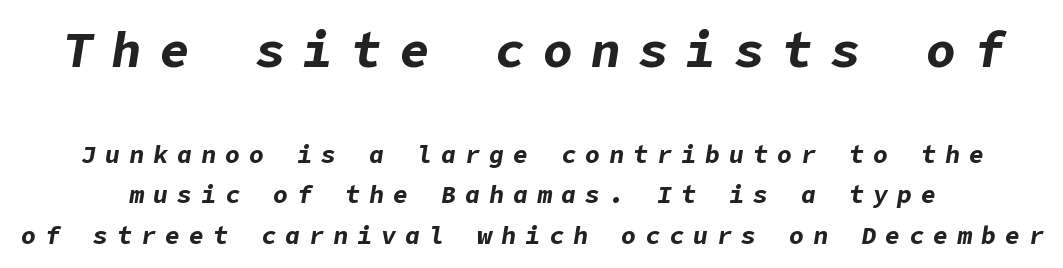
Students, observe: this is what conventionally led text looks like. Between these two stacked blocks, the higher one wins on size. Strokes here are thick enough to call this a true bold. A typesetter would mark this as italic. How are the letters spaced? Widely, with obvious added tracking. Nobody drew a line under any word here.
